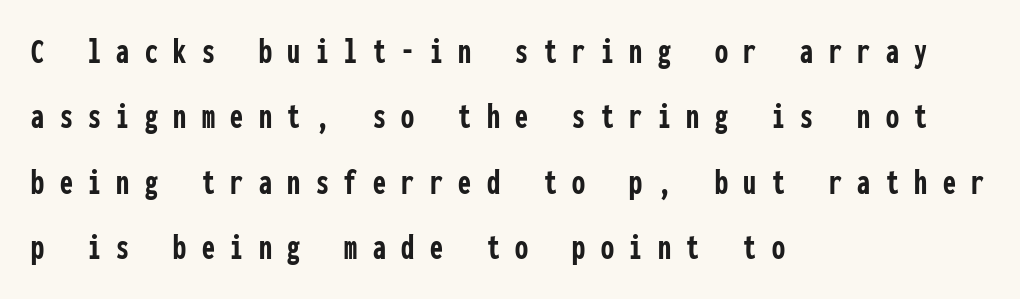
Q: Is the text bold? A: Yes.
Q: Is the text italic (slanted)? A: No, it is upright.
Q: Is the typeface a serif or a sans-serif typeface? A: Sans-serif.
Q: Is the text underlined? A: No.
Q: How is the paragraph aligned? A: Left-aligned.
Q: Is the spacing between letters normal or unusually wide? A: Unusually wide.
Q: Width (condensed, normal, or wide)? A: Condensed.
Q: Stroke contrast? A: Low.
Q: x-height? A: Medium.
Q: Monospaced? A: Yes.
